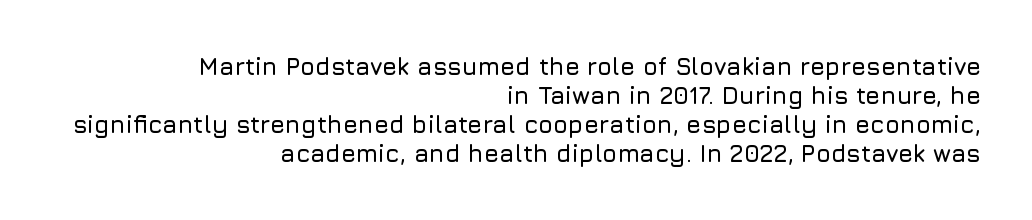
Quick note: not italic, upright. Beneath every word, the page is bare. Short note: letters normally spaced. In CSS terms this would be text-align: right.
